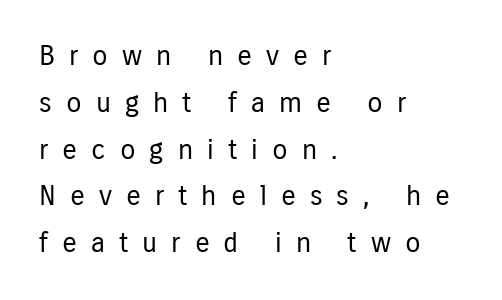
Q: Is the text bold? A: No.
Q: Is the text italic (slanted)? A: No, it is upright.
Q: Is the typeface a serif or a sans-serif typeface? A: Sans-serif.
Q: Is the text underlined? A: No.
Q: How is the paragraph aligned? A: Left-aligned.
Q: Is the spacing between letters normal or unusually wide? A: Unusually wide.
Q: Is the spacing between lines tight, normal or loose? A: Normal.
Q: Width (condensed, normal, or wide)? A: Condensed.
Q: Stroke contrast? A: Low.
Q: x-height? A: Medium.
Q: Monospaced? A: No.
